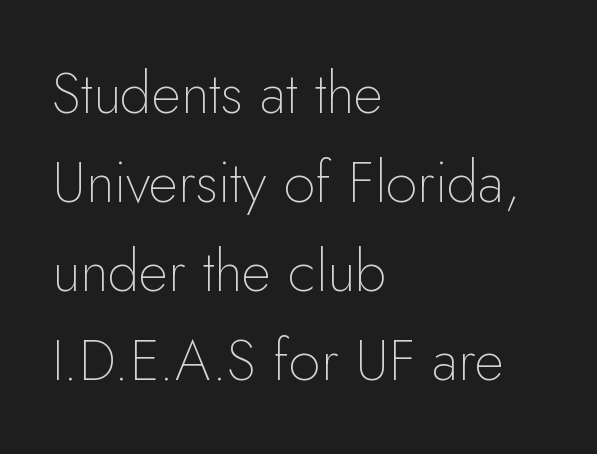
Does the leading feel generous? No, just average. Observe the absence of serifs on each vertical stroke in this sample. The axis of the letterforms is exactly vertical. Proportional: the letters do not fall into vertical columns. Layout note: lines flush left. The passage shown has conventional tracking throughout.
